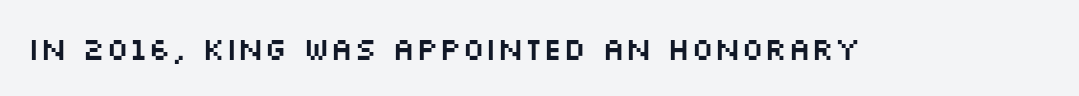
Q: Is the text italic (slanted)? A: No, it is upright.
Q: Is the typeface a serif or a sans-serif typeface? A: Sans-serif.
Q: Is the text underlined? A: No.
Q: Is the spacing between letters normal or unusually wide? A: Normal.
Q: Width (condensed, normal, or wide)? A: Wide.
Q: Stroke contrast? A: Medium.
Q: x-height? A: Large.
Q: Monospaced? A: No.
